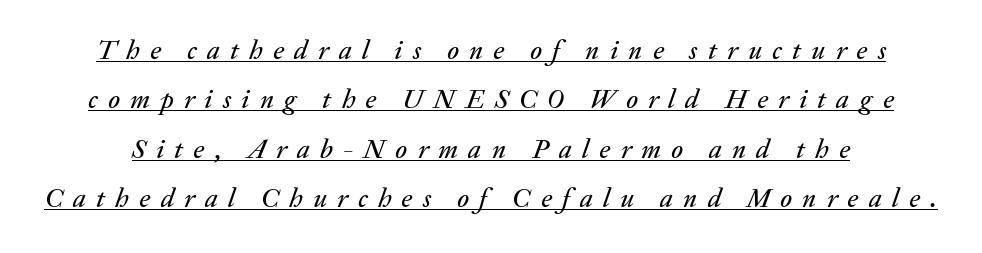
The rendering inserts visible extra space after every character. In terms of posture, this sample is oblique. The glyphs are accompanied by a horizontal stroke just below them.
